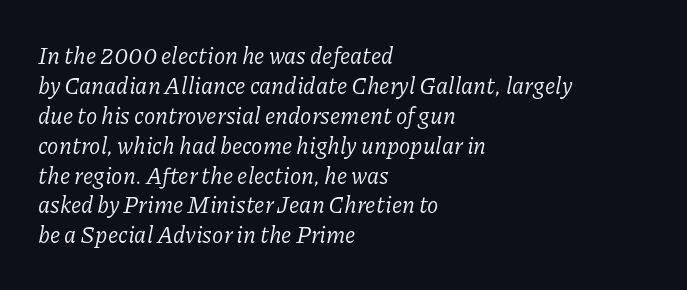
Leading: standard. One-word summary of the alignment: left. Style check: oblique. The words here are not underlined. Inter-character spacing is left at the font's built-in metrics. These glyphs show unthickened strokes, regular width or finer.
